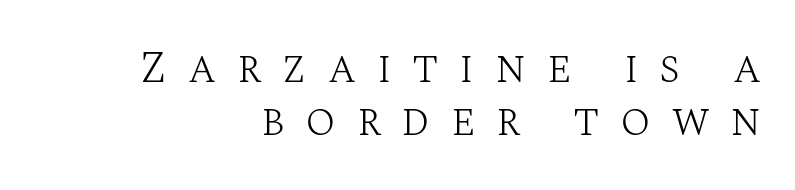
Quick note: underline off. Spacing verdict: proportional, widths tailored to each character. Letterform terminals end in serifs throughout the passage. Students, note that the glyphs here are deliberately spaced far apart.
